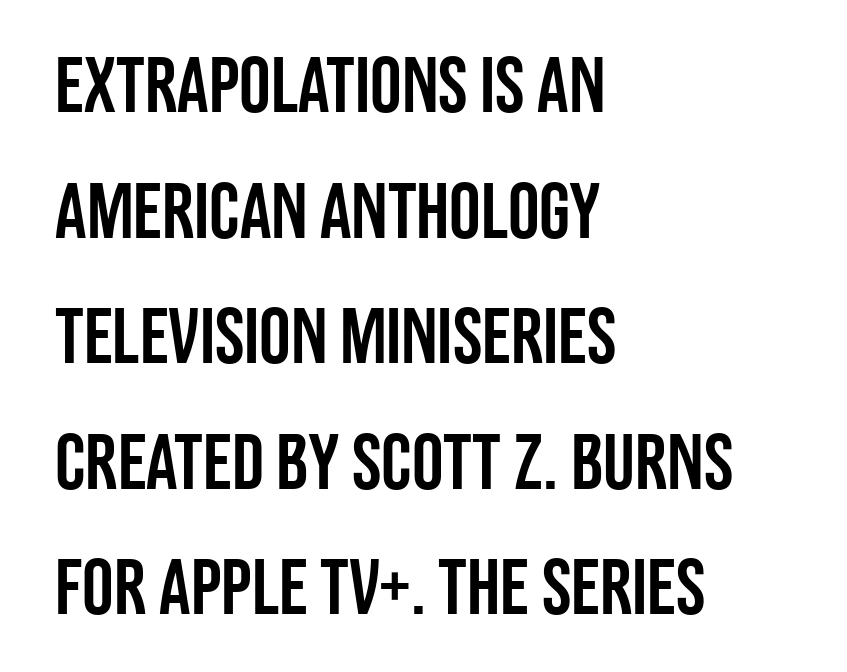
{"serif": "no", "italic": "no", "width": "condensed", "stroke_contrast": "low", "x_height": "large", "monospaced": "no", "underline": "no", "align": "left", "line_spacing": "normal", "line_spacing_ratio": 1.59, "letter_spacing": "normal", "letter_spacing_em": 0.0, "glyph_px": 79}
